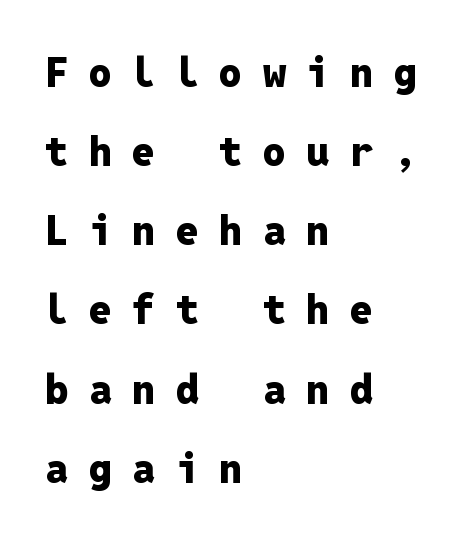
Airy leading. Do the characters align in a grid? Yes, the font is monospaced. Line starts are locked; line ends wander. The face used here is rendered with a markedly widened letterfit.
